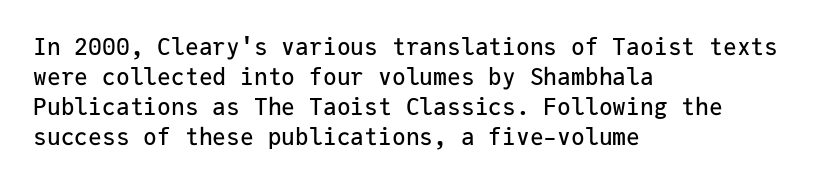
{"italic": "no", "underline": "no", "align": "left", "line_spacing": "normal", "line_spacing_ratio": 1.31, "letter_spacing": "normal", "letter_spacing_em": 0.0, "glyph_px": 23}
